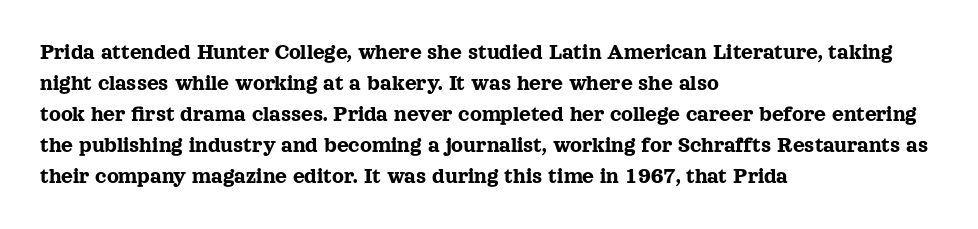
{"italic": "no", "underline": "no", "align": "left", "line_spacing": "normal", "line_spacing_ratio": 1.35, "letter_spacing": "normal", "letter_spacing_em": 0.0, "glyph_px": 23}
